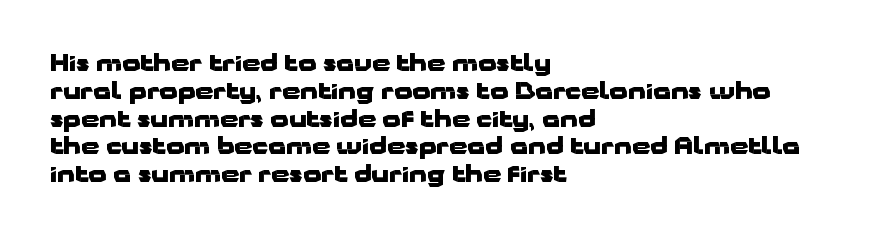
The image shows 23 px bold type, upright; set left-aligned, line spacing 1.21x, normal letter spacing, not underlined.
